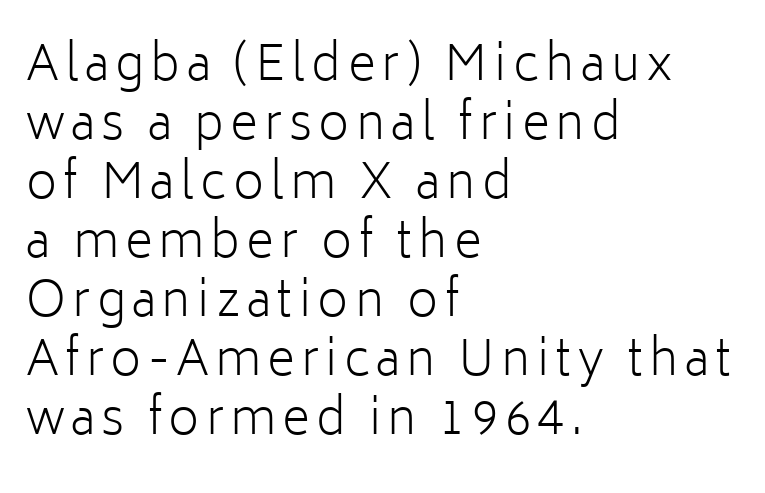
Q: Is the text bold? A: No.
Q: Is the text italic (slanted)? A: No, it is upright.
Q: Is the typeface a serif or a sans-serif typeface? A: Sans-serif.
Q: Is the text underlined? A: No.
Q: How is the paragraph aligned? A: Left-aligned.
Q: Width (condensed, normal, or wide)? A: Normal.
Q: Stroke contrast? A: Low.
Q: x-height? A: Medium.
Q: Monospaced? A: No.
